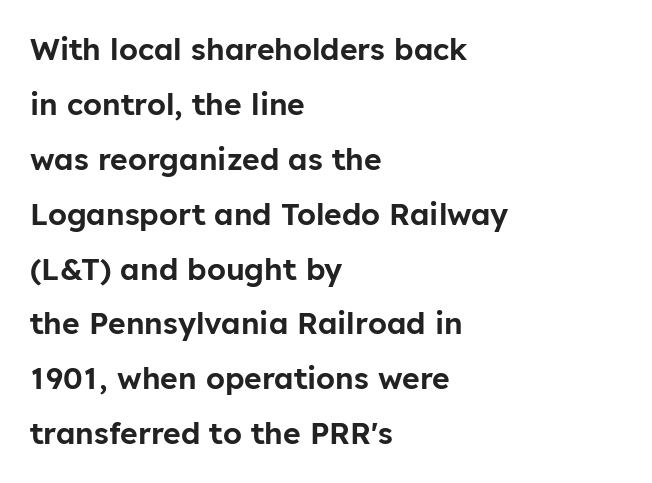
Q: Is the text italic (slanted)? A: No, it is upright.
Q: Is the typeface a serif or a sans-serif typeface? A: Sans-serif.
Q: Is the text underlined? A: No.
Q: How is the paragraph aligned? A: Left-aligned.
Q: Is the spacing between letters normal or unusually wide? A: Normal.
Q: Width (condensed, normal, or wide)? A: Normal.
Q: Stroke contrast? A: Low.
Q: x-height? A: Medium.
Q: Monospaced? A: No.
